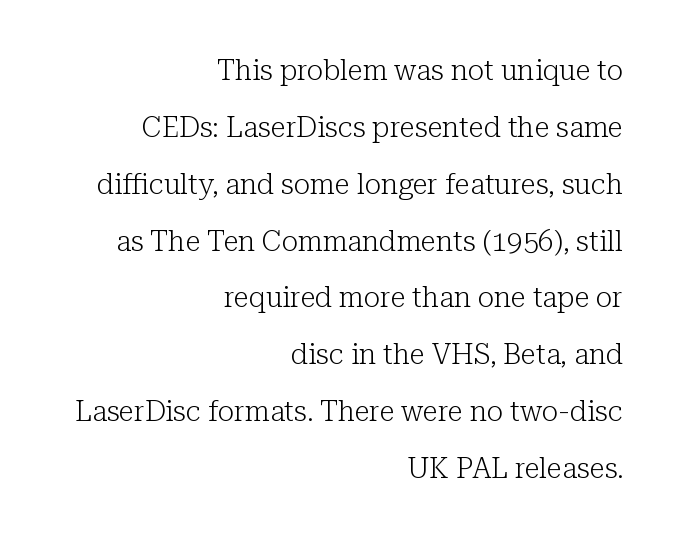
{"serif": "yes", "italic": "no", "bold": "no", "weight": "light", "width": "normal", "stroke_contrast": "low", "x_height": "medium", "monospaced": "no", "underline": "no", "align": "right", "line_spacing": "loose", "line_spacing_ratio": 2.03, "letter_spacing": "normal", "letter_spacing_em": 0.0, "glyph_px": 28}
